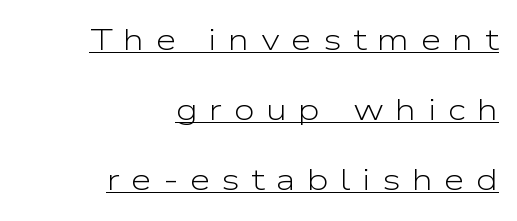
Leading: increased. The axis of the letterforms is exactly vertical. Is there an underline? Yes — a line sits under the letters. Stroke terminals: plain, sans-serif. These lines are set flush right with a ragged left edge. Spacing between characters has been opened up far beyond the box default.
